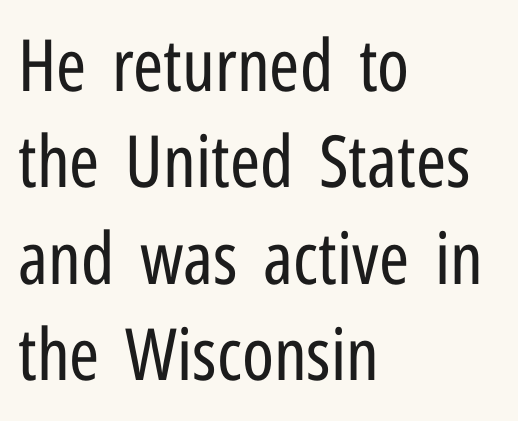
Q: Is the text bold? A: No.
Q: Is the text italic (slanted)? A: No, it is upright.
Q: Is the typeface a serif or a sans-serif typeface? A: Sans-serif.
Q: Is the text underlined? A: No.
Q: How is the paragraph aligned? A: Left-aligned.
Q: Is the spacing between letters normal or unusually wide? A: Normal.
Q: Is the spacing between lines tight, normal or loose? A: Normal.
Q: Width (condensed, normal, or wide)? A: Condensed.
Q: Stroke contrast? A: Low.
Q: x-height? A: Medium.
Q: Monospaced? A: No.
